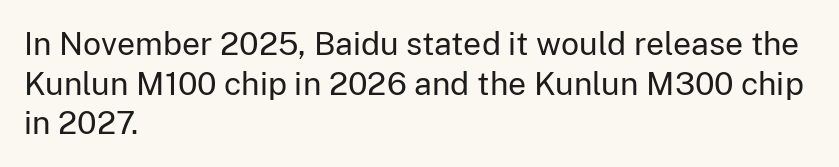
Q: Is the text bold? A: No.
Q: Is the text italic (slanted)? A: No, it is upright.
Q: Is the typeface a serif or a sans-serif typeface? A: Sans-serif.
Q: Is the text underlined? A: No.
Q: How is the paragraph aligned? A: Left-aligned.
Q: Is the spacing between letters normal or unusually wide? A: Normal.
Q: Width (condensed, normal, or wide)? A: Normal.
Q: Stroke contrast? A: Low.
Q: x-height? A: Medium.
Q: Monospaced? A: No.
